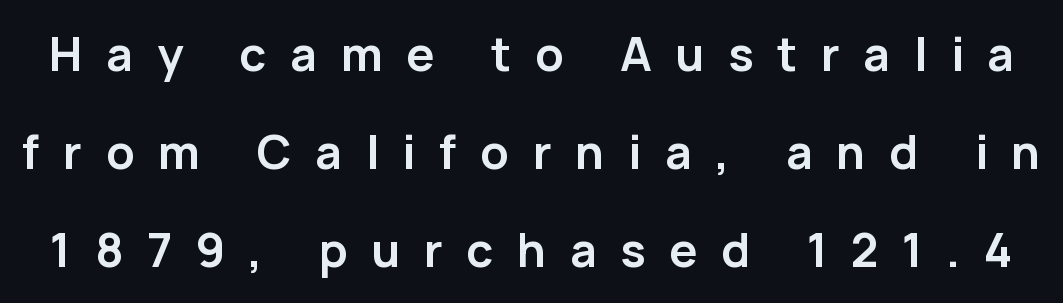
The foot of each line stays bare and open. Airy leading. A typesetter would call this proportional, since set widths differ per character. These lines are composed in type without serifs. You'd pick this weight for a headline — it's a proper bold. Ordinary non-slanted type is in use.
